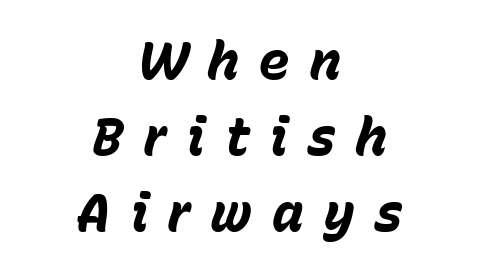
Q: Is the text bold? A: Yes.
Q: Is the text italic (slanted)? A: Yes, it leans right by about 15 degrees.
Q: Is the text underlined? A: No.
Q: How is the paragraph aligned? A: Centered.
Q: Is the spacing between letters normal or unusually wide? A: Unusually wide.
Q: Is the spacing between lines tight, normal or loose? A: Normal.
Q: Width (condensed, normal, or wide)? A: Normal.
Q: Stroke contrast? A: Low.
Q: x-height? A: Medium.
Q: Monospaced? A: No.
